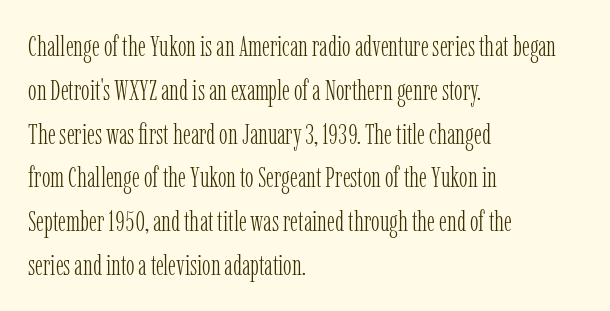
Tall strokes in this sample are plumb rather than angled. The passage shown is typed in a proportional face where columns would drift. This is serif lettering, the kind often seen in printed books. Typeset ragged right — the left edge is the straight one.
